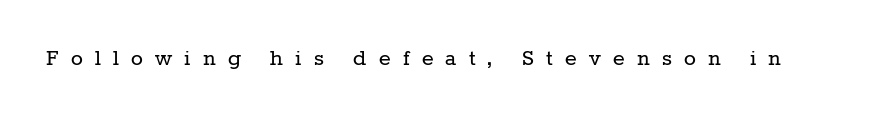
{"italic": "no", "bold": "no", "underline": "no", "letter_spacing": "wide", "letter_spacing_em": 0.49, "glyph_px": 25}
